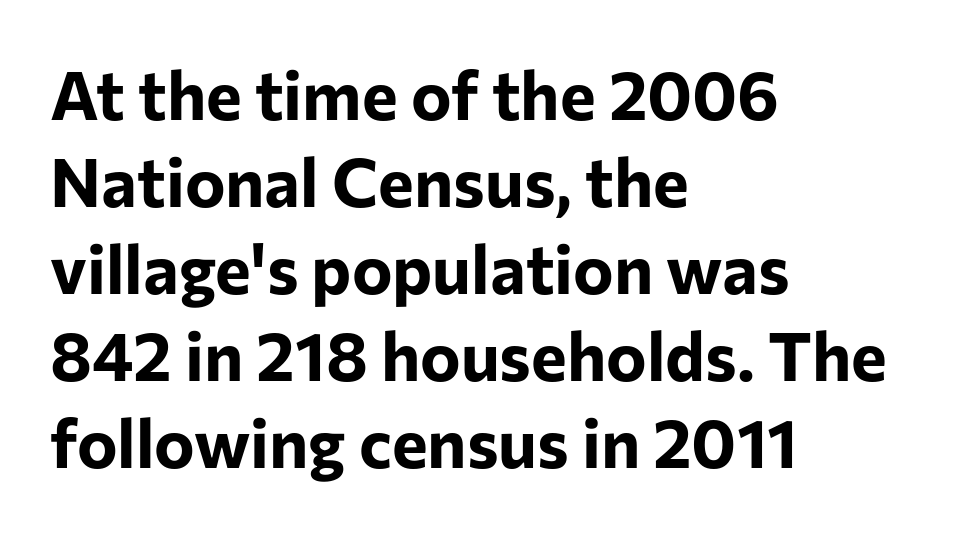
Varying glyph widths throughout — classic text-font behaviour. You'd pick this weight for a headline — it's a proper bold. In terms of letterform style, serifs are entirely absent. A classic flush-left, rag-right setting is used for this passage. The rows are spaced the way most documents space them.
